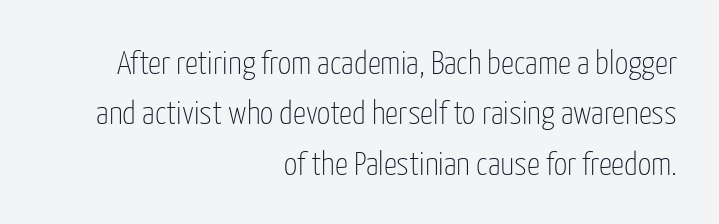
Q: Is the text bold? A: No.
Q: Is the text italic (slanted)? A: No, it is upright.
Q: Is the typeface a serif or a sans-serif typeface? A: Sans-serif.
Q: Is the text underlined? A: No.
Q: How is the paragraph aligned? A: Right-aligned.
Q: Is the spacing between letters normal or unusually wide? A: Normal.
Q: Is the spacing between lines tight, normal or loose? A: Normal.
Q: Width (condensed, normal, or wide)? A: Condensed.
Q: Stroke contrast? A: Low.
Q: x-height? A: Medium.
Q: Monospaced? A: No.
